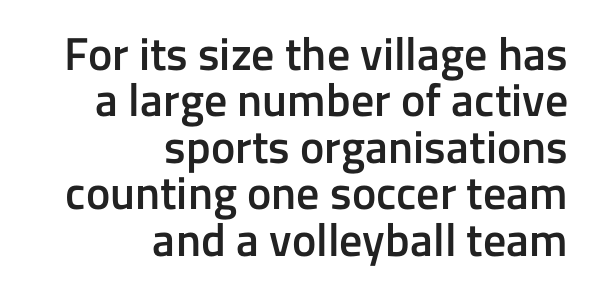
These lines are rendered in a variable-pitch font. This block would grow much taller if given ordinary leading; it's compressed now. The face used here is a semibold: visibly heavier than regular, lighter than bold. Between one letter and the next there's only the usual sliver of space.
